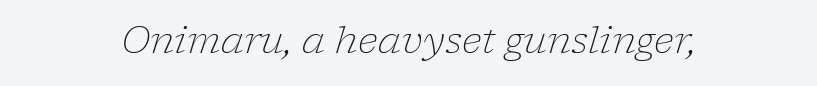
The image shows 37 px light serif type, italic (leaning right); set centered, normal letter spacing, not underlined; low stroke contrast and a medium x-height.
